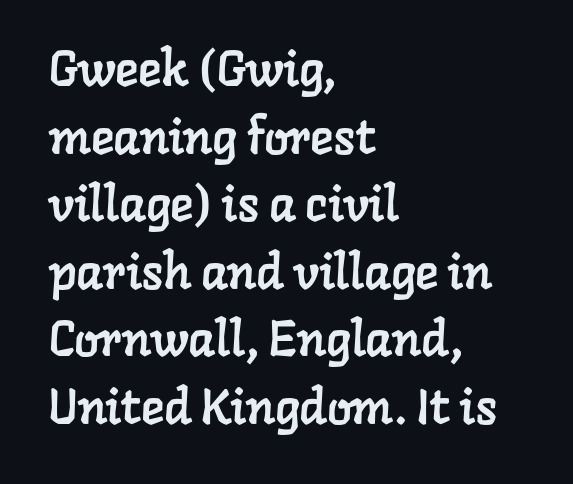
A serif font was chosen for this passage. The space beneath each line is pristine and unruled. Each line starts at the same left margin while the right side varies. Normally led — the rows are evenly, conventionally spaced.
